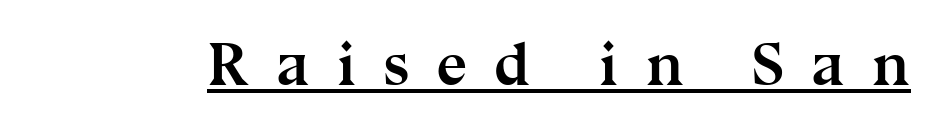
The rendering uses a bold face; every stroke is thick and dark. These characters rest on top of a visible drawn line. The specimen reads as upright at a glance. The designer went with a serif here, giving each stem small feet. This sample has the flowing, uneven cadence of proportional lettering.
